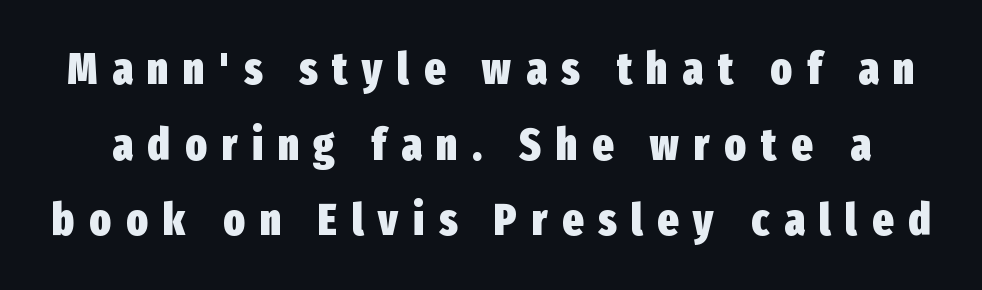
Is there any slant? The stems are plumb. A sans-serif font was chosen for this passage. Is the letter spacing exaggerated? Yes — the characters are pushed far apart. The strokes are fattened all the way to bold. These lines are rendered in a variable-pitch font.
